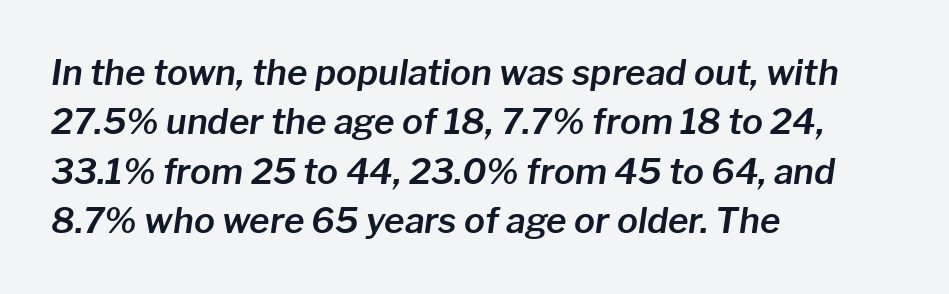
This sample has the flowing, uneven cadence of proportional lettering. This sample uses an oblique cut, with every glyph tilted off the vertical. Notice how descenders clear the ascenders below comfortably — that's standard leading. Spacing between characters is what you'd get straight out of the box. Type without underlining.
